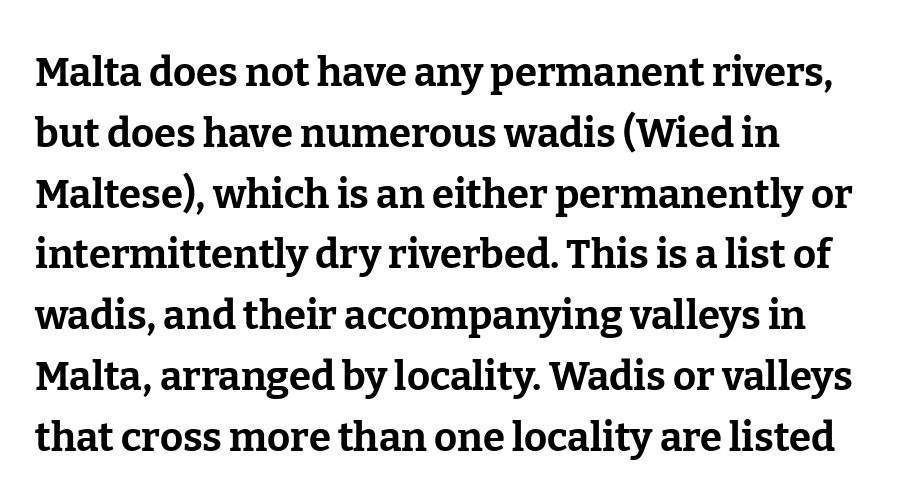
In terms of leading, this rendering sits right in the middle. Words float on clear page, feet unadorned. Look at the stroke-to-counter ratio: heavy, a bold. Which margin do the lines hug? The left one — the right edge is uneven.
